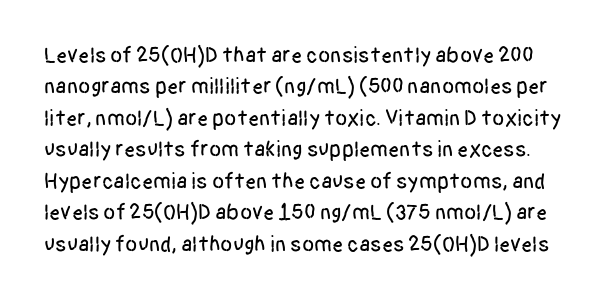
Q: Is the text italic (slanted)? A: No, it is upright.
Q: Is the text underlined? A: No.
Q: Is the spacing between letters normal or unusually wide? A: Normal.
Q: Is the spacing between lines tight, normal or loose? A: Normal.
